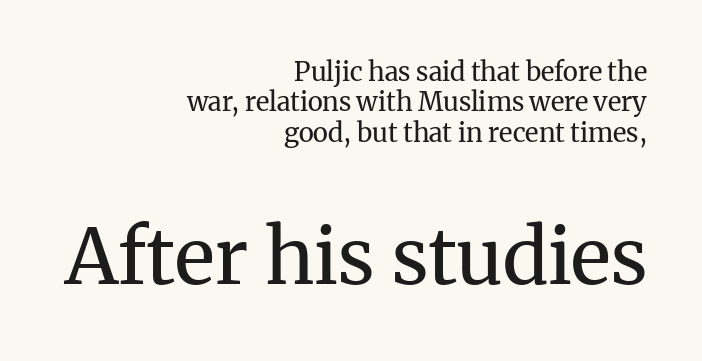
Q: Is the text bold? A: No.
Q: Is the text italic (slanted)? A: No, it is upright.
Q: Is the typeface a serif or a sans-serif typeface? A: Serif.
Q: Is the text underlined? A: No.
Q: How is the paragraph aligned? A: Right-aligned.
Q: Is the spacing between letters normal or unusually wide? A: Normal.
Q: Which block of text is set in a larger size, the first (top) or the second (bottom)? A: The second (bottom) one.
Q: Width (condensed, normal, or wide)? A: Normal.
Q: Stroke contrast? A: Medium.
Q: x-height? A: Medium.
Q: Monospaced? A: No.
